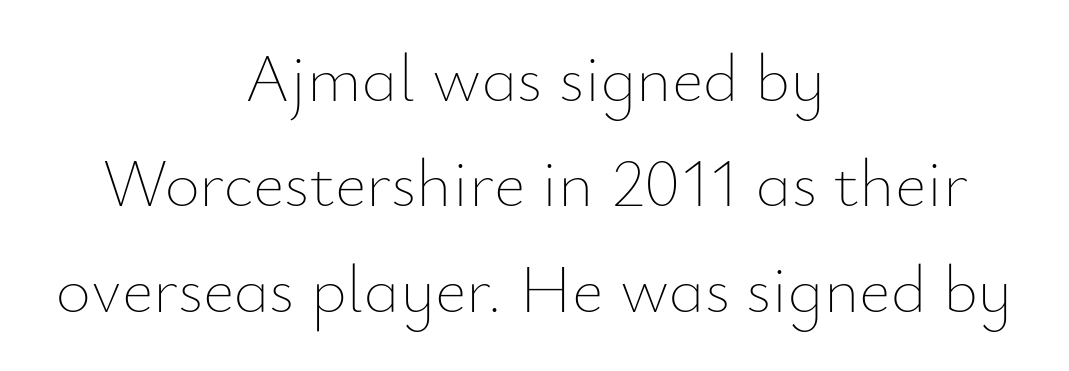
Q: Is the text bold? A: No.
Q: Is the text italic (slanted)? A: No, it is upright.
Q: Is the text underlined? A: No.
Q: How is the paragraph aligned? A: Centered.
Q: Is the spacing between letters normal or unusually wide? A: Normal.
Q: Is the spacing between lines tight, normal or loose? A: Normal.
Q: Width (condensed, normal, or wide)? A: Normal.
Q: Stroke contrast? A: Low.
Q: x-height? A: Small.
Q: Monospaced? A: No.
